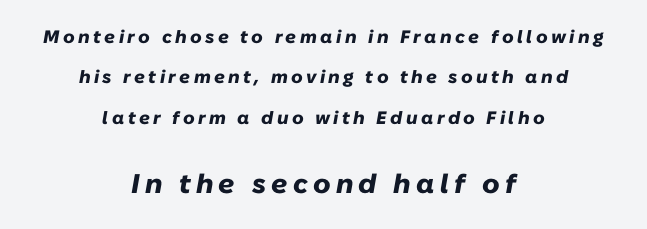
Q: Is the text bold? A: Yes.
Q: Is the text italic (slanted)? A: Yes, it leans right by about 10 degrees.
Q: Is the text underlined? A: No.
Q: How is the paragraph aligned? A: Centered.
Q: Is the spacing between lines tight, normal or loose? A: Loose.
Q: Which block of text is set in a larger size, the first (top) or the second (bottom)? A: The second (bottom) one.
